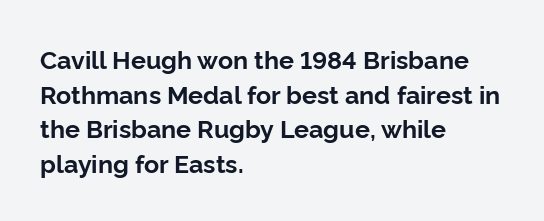
The image shows 25 px bold type, upright; set left-aligned, normal line spacing (1.39x), normal letter spacing, not underlined.
